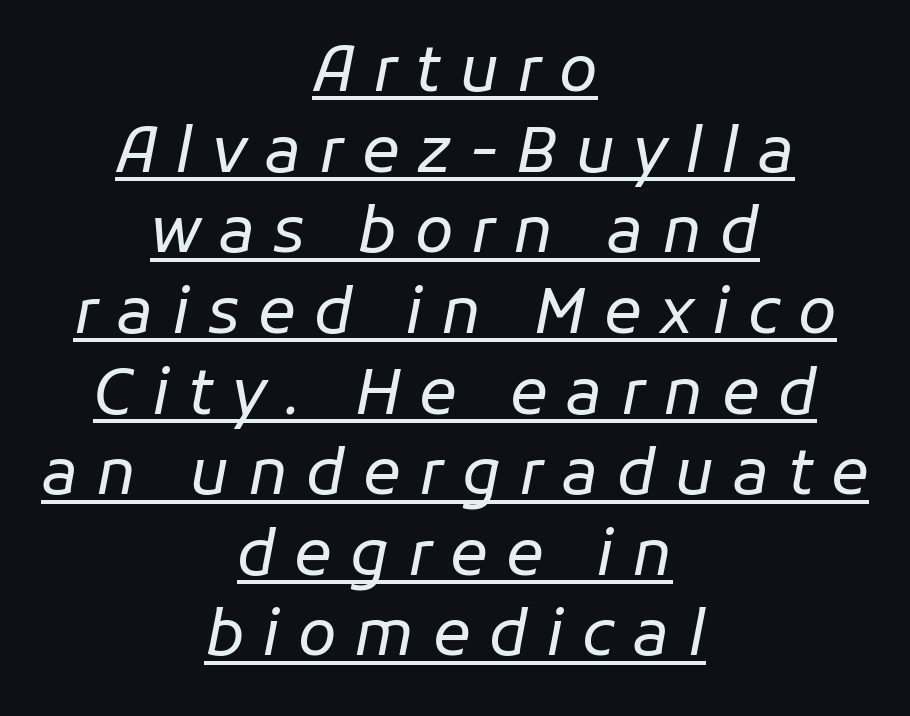
Q: Is the text bold? A: No.
Q: Is the text italic (slanted)? A: Yes, it leans right by about 11 degrees.
Q: Is the text underlined? A: Yes.
Q: How is the paragraph aligned? A: Centered.
Q: Is the spacing between letters normal or unusually wide? A: Unusually wide.
Q: Is the spacing between lines tight, normal or loose? A: Normal.
Q: Width (condensed, normal, or wide)? A: Normal.
Q: Stroke contrast? A: Low.
Q: x-height? A: Medium.
Q: Monospaced? A: No.
